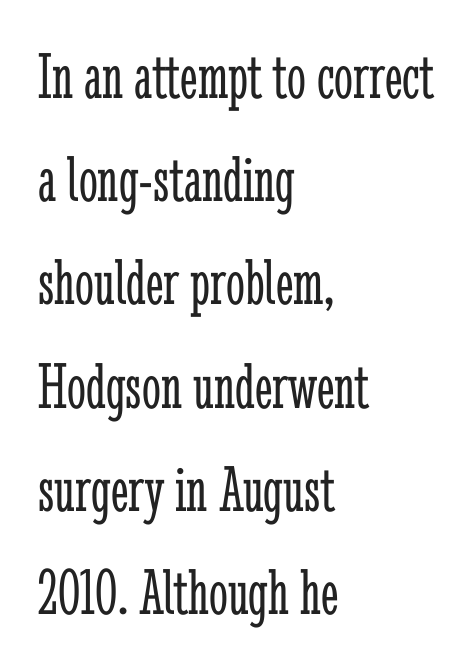
The image shows 67 px light, condensed serif type, upright; set left-aligned, normal line spacing (1.54x), normal letter spacing, not underlined; low stroke contrast and a medium x-height.
